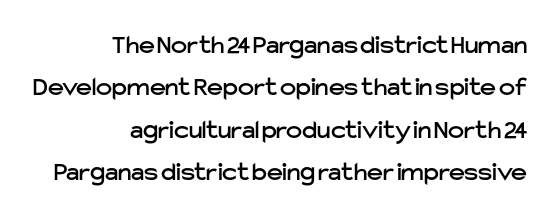
The rag falls on the left side of this text block. The vertical gap from one line to the next is medium. Nobody touched the tracking dial on this one. Clear beneath every line of the passage. Do the letters lean? They stand straight.
